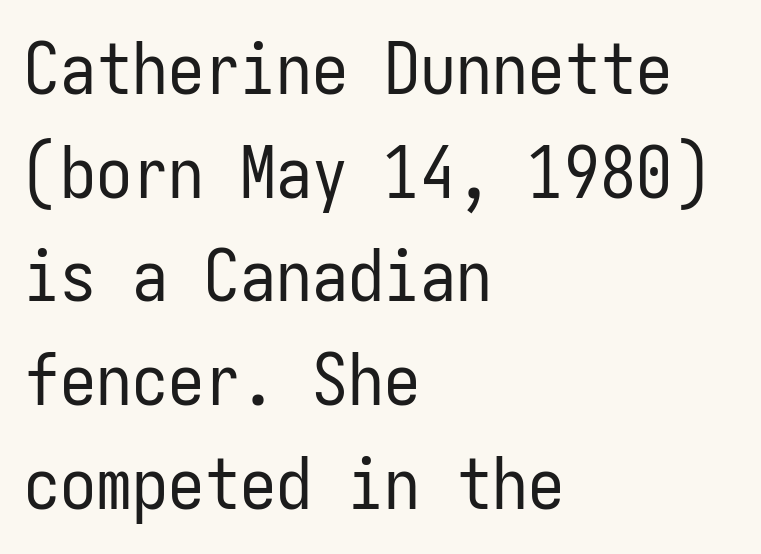
The specimen reads as upright at a glance. No extra ink here — the face is not bold. Evenly set lines give the paragraph a standard silhouette. Does the type have serifs? No, each stem ends abruptly. Here the designer chose a console-style face with uniform glyph widths.
